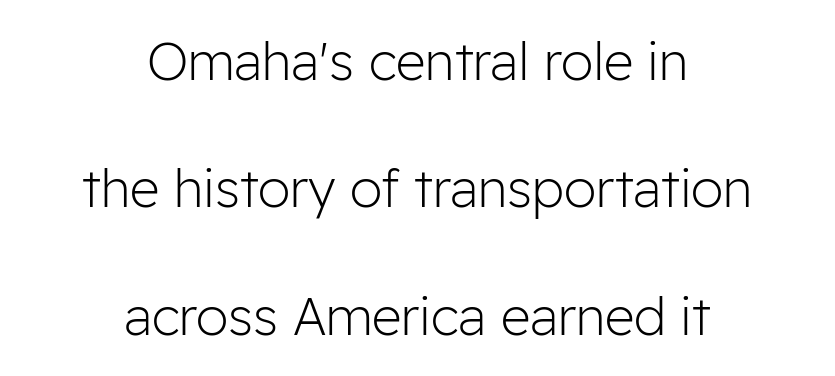
It's the straight-up-and-down kind of type. Letters rest on an invisible, unmarked baseline. The strokes are not fattened; the text isn't bold. The text was rendered using a sans face with plain stroke endings. Line spacing here is loose.
